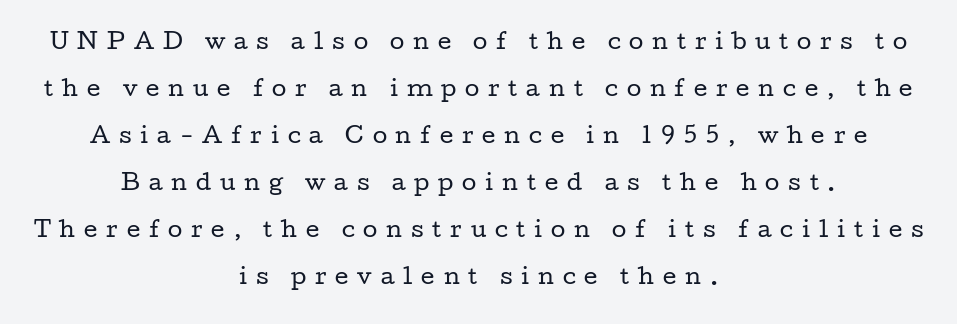
Q: Is the text bold? A: No.
Q: Is the text italic (slanted)? A: No, it is upright.
Q: Is the text underlined? A: No.
Q: How is the paragraph aligned? A: Centered.
Q: Is the spacing between letters normal or unusually wide? A: Unusually wide.
Q: Is the spacing between lines tight, normal or loose? A: Loose.
